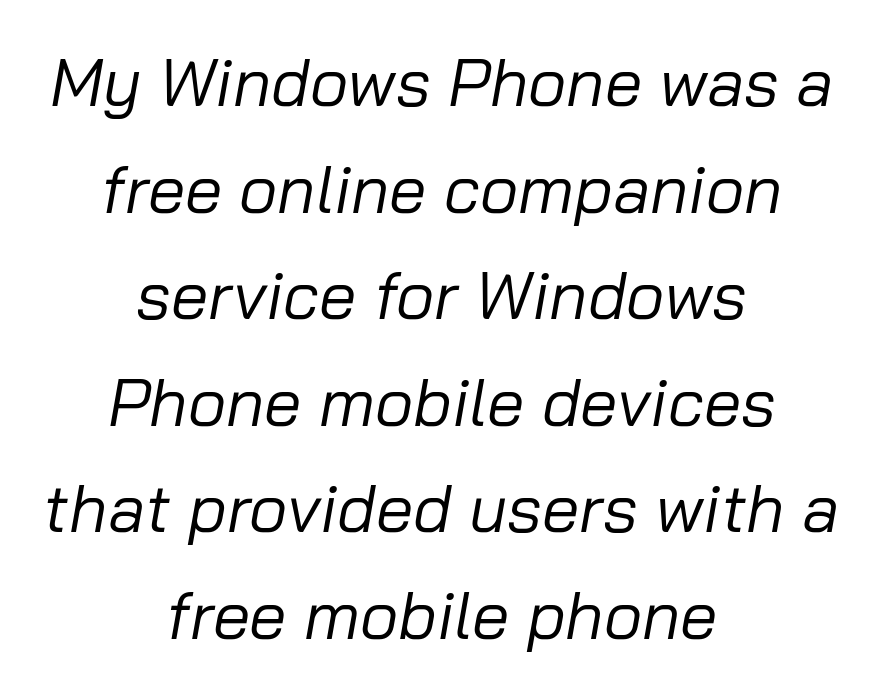
Q: Is the text bold? A: No.
Q: Is the text italic (slanted)? A: Yes, it leans right by about 10 degrees.
Q: Is the text underlined? A: No.
Q: How is the paragraph aligned? A: Centered.
Q: Is the spacing between letters normal or unusually wide? A: Normal.
Q: Is the spacing between lines tight, normal or loose? A: Normal.
Q: Width (condensed, normal, or wide)? A: Normal.
Q: Stroke contrast? A: Low.
Q: x-height? A: Medium.
Q: Monospaced? A: No.
